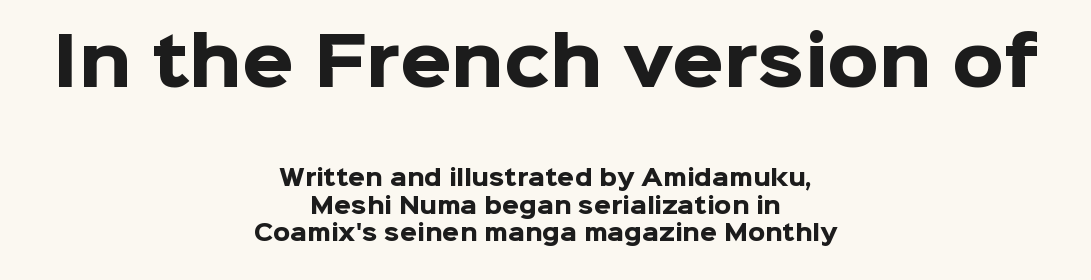
The image shows 66 px heavy sans-serif type, upright; set centered, normal line spacing (1.25x), normal letter spacing, not underlined; the first (top) block is 3.0x larger; low stroke contrast and a medium x-height.
